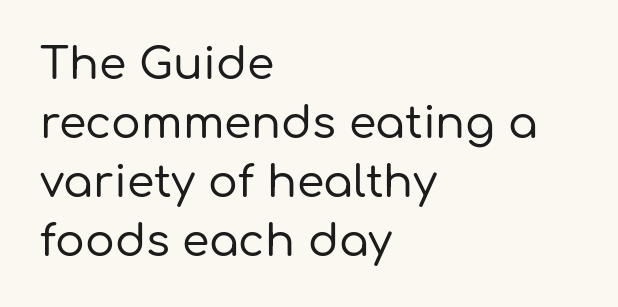
{"serif": "no", "italic": "no", "width": "normal", "stroke_contrast": "low", "x_height": "medium", "monospaced": "no", "underline": "no", "align": "left", "line_spacing": "normal", "line_spacing_ratio": 1.34, "letter_spacing": "normal", "letter_spacing_em": 0.0, "glyph_px": 44}
